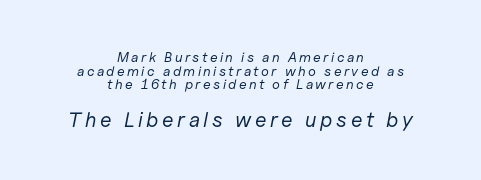
{"italic": "yes", "lean": "right", "slant_degrees": 11, "bold": "no", "underline": "no", "align": "center", "line_spacing": "tight", "line_spacing_ratio": 0.98, "larger_block": "second", "size_ratio": 1.5, "glyph_px": 21}
